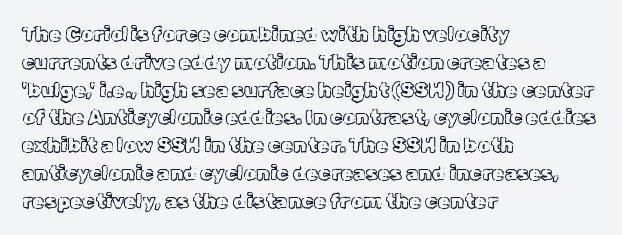
The image shows 20 px text type, upright; set left-aligned, normal line spacing (1.39x), normal letter spacing, not underlined.
